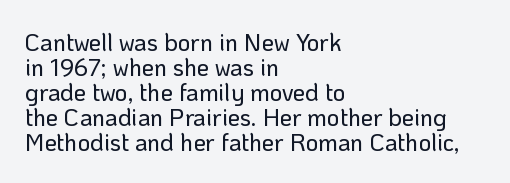
Q: Is the text italic (slanted)? A: No, it is upright.
Q: Is the text underlined? A: No.
Q: How is the paragraph aligned? A: Left-aligned.
Q: Is the spacing between letters normal or unusually wide? A: Normal.
Q: Is the spacing between lines tight, normal or loose? A: Tight.
